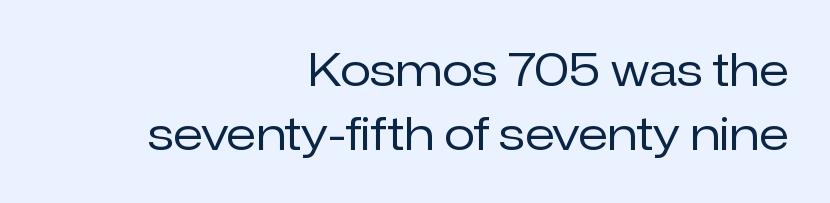
{"serif": "no", "italic": "no", "bold": "no", "weight": "regular", "width": "normal", "stroke_contrast": "low", "x_height": "medium", "monospaced": "no", "underline": "no", "align": "right", "line_spacing": "normal", "line_spacing_ratio": 1.42, "letter_spacing": "normal", "letter_spacing_em": 0.0, "glyph_px": 45}
